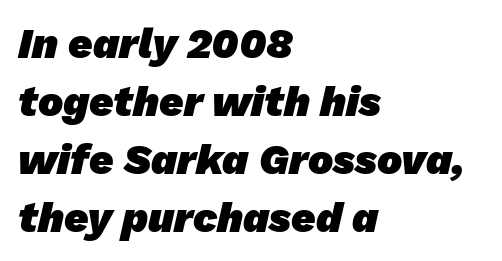
The image shows 42 px heavy sans-serif type; set left-aligned, normal line spacing (1.38x), normal letter spacing, not underlined; low stroke contrast and a medium x-height.
